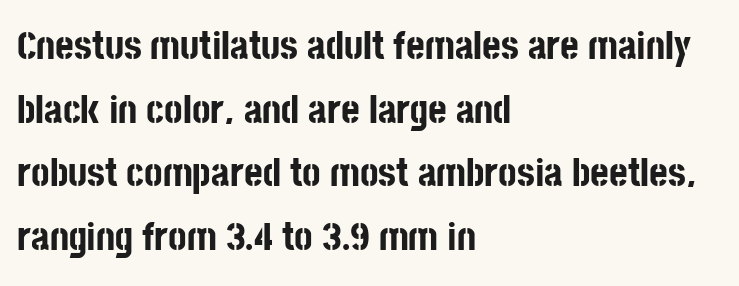
These lines stack with their left ends in a neat column. The rendering uses natural spacing where letterforms have individual widths. A typesetter would call this zero additional tracking. Strokes here are thick enough to call this a true bold.
